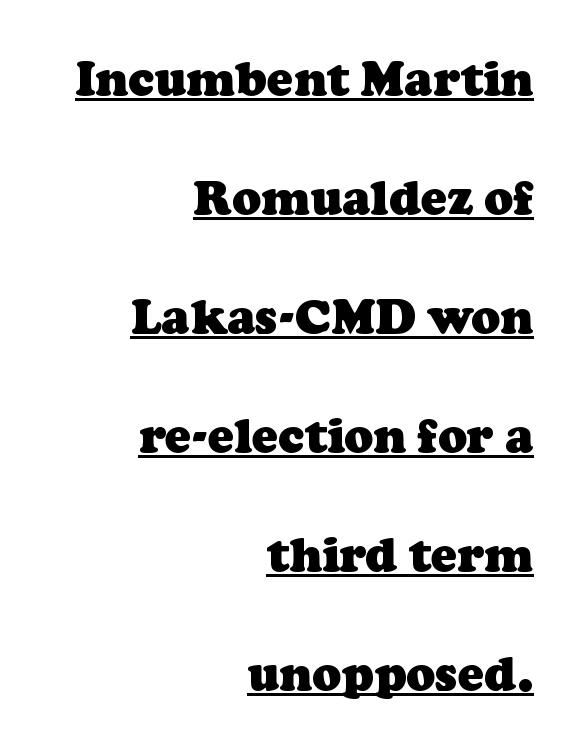
Q: Is the text bold? A: Yes.
Q: Is the typeface a serif or a sans-serif typeface? A: Serif.
Q: Is the text underlined? A: Yes.
Q: How is the paragraph aligned? A: Right-aligned.
Q: Is the spacing between letters normal or unusually wide? A: Normal.
Q: Is the spacing between lines tight, normal or loose? A: Loose.
Q: Width (condensed, normal, or wide)? A: Normal.
Q: Stroke contrast? A: Low.
Q: x-height? A: Medium.
Q: Monospaced? A: No.
